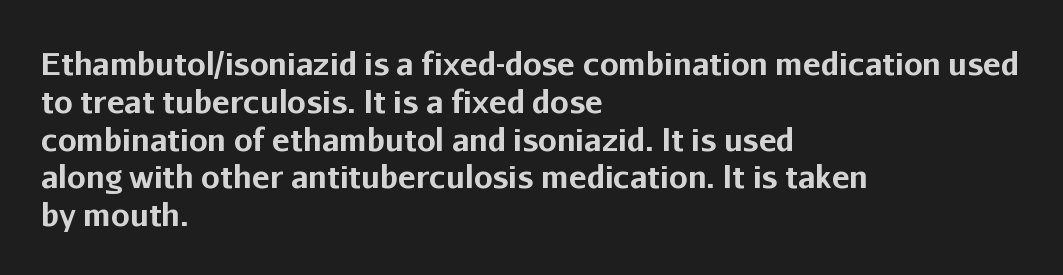
The rendering uses natural spacing where letterforms have individual widths. The glyphs have the mass of a bold cut. The letters stand upright; this is a roman face. Line spacing here is normal.
